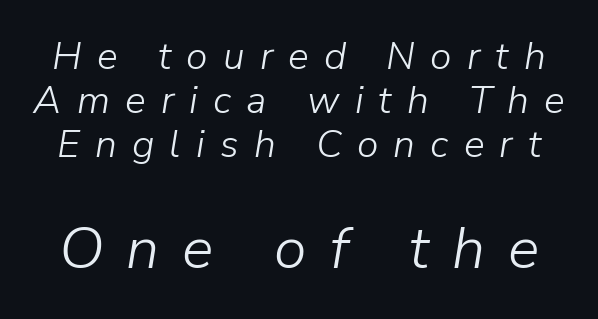
{"italic": "yes", "lean": "right", "slant_degrees": 9, "bold": "no", "weight": "light", "width": "normal", "stroke_contrast": "low", "x_height": "medium", "monospaced": "no", "underline": "no", "line_spacing": "tight", "line_spacing_ratio": 1.13, "letter_spacing": "wide", "letter_spacing_em": 0.39, "larger_block": "second", "size_ratio": 1.51, "glyph_px": 59}
